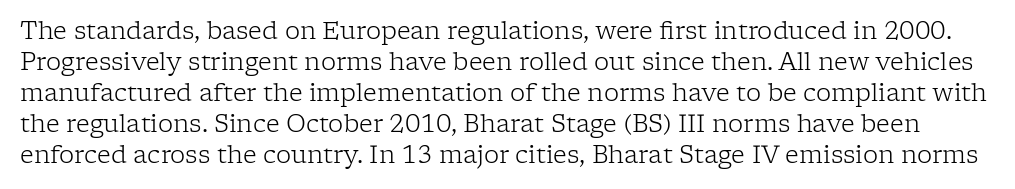
Q: Is the text bold? A: No.
Q: Is the text italic (slanted)? A: No, it is upright.
Q: Is the text underlined? A: No.
Q: Is the spacing between letters normal or unusually wide? A: Normal.
Q: Is the spacing between lines tight, normal or loose? A: Normal.
